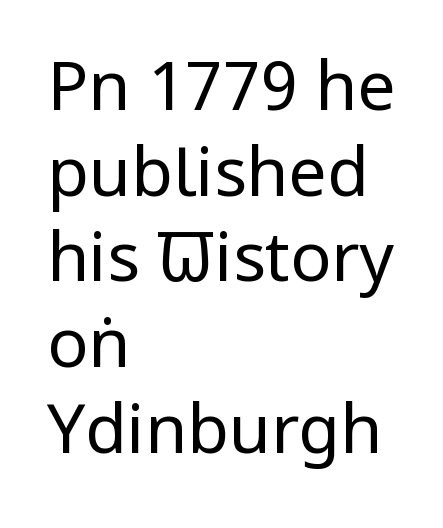
Evenly set lines give the paragraph a standard silhouette. This sample uses an upright cut, with every glyph sitting square on the baseline. You could call the tracking neutral — neither tight nor loose. No word sits above an underline.
